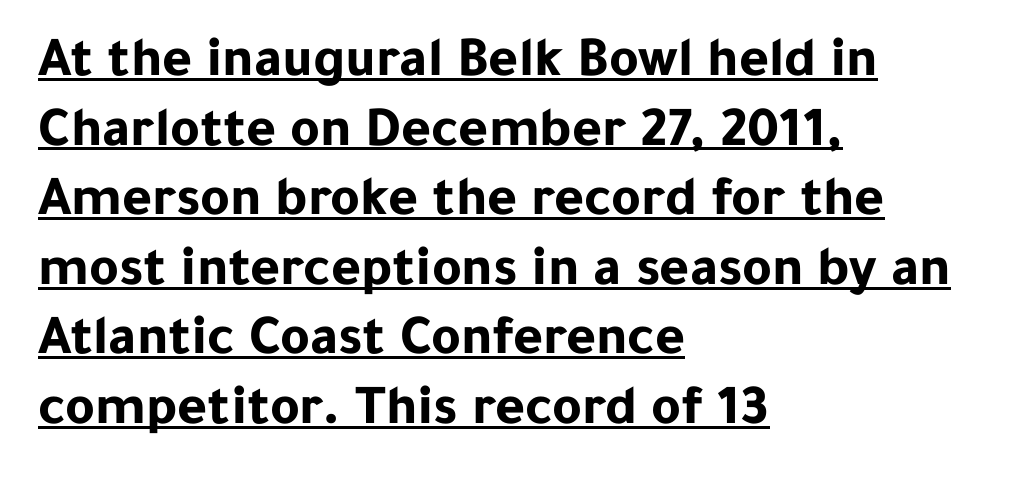
{"serif": "no", "italic": "no", "bold": "yes", "weight": "bold", "width": "normal", "stroke_contrast": "low", "x_height": "medium", "monospaced": "no", "underline": "yes", "align": "left", "line_spacing_ratio": 1.22, "letter_spacing": "normal", "letter_spacing_em": 0.0, "glyph_px": 57}
